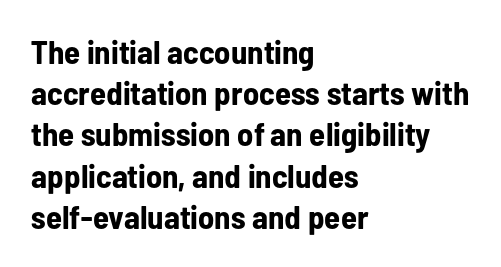
Q: Is the text bold? A: Yes.
Q: Is the text italic (slanted)? A: No, it is upright.
Q: Is the typeface a serif or a sans-serif typeface? A: Sans-serif.
Q: Is the text underlined? A: No.
Q: How is the paragraph aligned? A: Left-aligned.
Q: Is the spacing between letters normal or unusually wide? A: Normal.
Q: Is the spacing between lines tight, normal or loose? A: Normal.
Q: Width (condensed, normal, or wide)? A: Condensed.
Q: Stroke contrast? A: Low.
Q: x-height? A: Medium.
Q: Monospaced? A: No.
